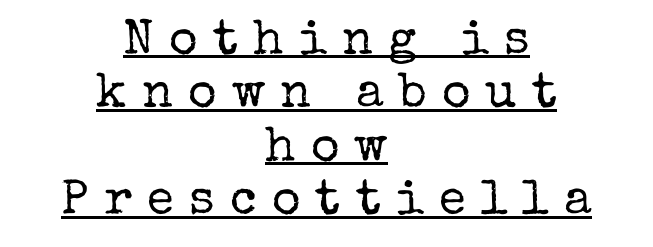
{"serif": "yes", "italic": "no", "bold": "no", "weight": "regular", "width": "normal", "stroke_contrast": "low", "x_height": "medium", "monospaced": "no", "underline": "yes", "align": "center", "line_spacing": "tight", "line_spacing_ratio": 1.09, "letter_spacing": "wide", "letter_spacing_em": 0.31, "glyph_px": 49}
